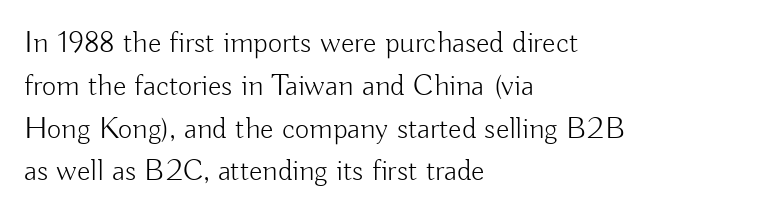
Q: Is the text bold? A: No.
Q: Is the text italic (slanted)? A: No, it is upright.
Q: Is the typeface a serif or a sans-serif typeface? A: Sans-serif.
Q: Is the text underlined? A: No.
Q: How is the paragraph aligned? A: Left-aligned.
Q: Is the spacing between letters normal or unusually wide? A: Normal.
Q: Is the spacing between lines tight, normal or loose? A: Normal.
Q: Width (condensed, normal, or wide)? A: Normal.
Q: Stroke contrast? A: Low.
Q: x-height? A: Small.
Q: Monospaced? A: No.
